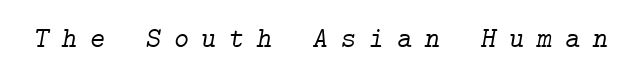
{"serif": "yes", "italic": "yes", "lean": "right", "slant_degrees": 9, "bold": "no", "weight": "light", "width": "normal", "stroke_contrast": "low", "x_height": "medium", "underline": "no", "letter_spacing": "wide", "letter_spacing_em": 0.44, "glyph_px": 29}
